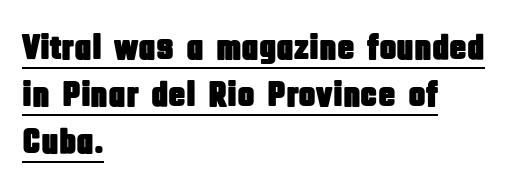
Q: Is the text italic (slanted)? A: No, it is upright.
Q: Is the typeface a serif or a sans-serif typeface? A: Sans-serif.
Q: Is the text underlined? A: Yes.
Q: How is the paragraph aligned? A: Left-aligned.
Q: Is the spacing between letters normal or unusually wide? A: Normal.
Q: Is the spacing between lines tight, normal or loose? A: Normal.
Q: Width (condensed, normal, or wide)? A: Condensed.
Q: Stroke contrast? A: Low.
Q: x-height? A: Large.
Q: Monospaced? A: No.
